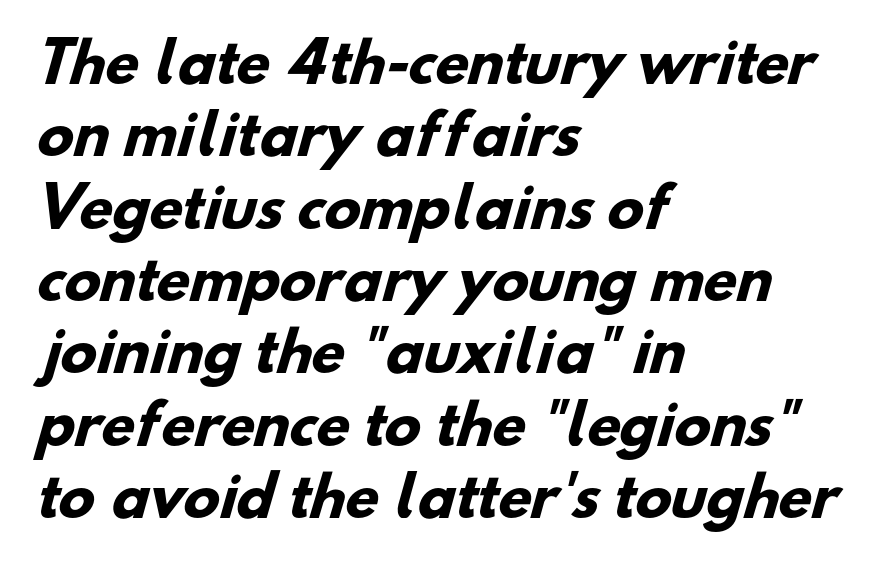
{"serif": "no", "bold": "yes", "weight": "heavy", "width": "normal", "stroke_contrast": "low", "x_height": "small", "monospaced": "no", "underline": "no", "align": "left", "line_spacing": "normal", "line_spacing_ratio": 1.34, "letter_spacing": "normal", "letter_spacing_em": 0.0, "glyph_px": 54}
